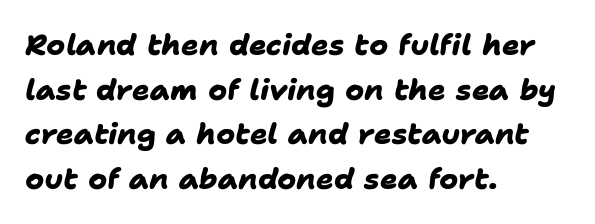
Q: Is the text bold? A: Yes.
Q: Is the typeface a serif or a sans-serif typeface? A: Sans-serif.
Q: Is the text underlined? A: No.
Q: How is the paragraph aligned? A: Left-aligned.
Q: Is the spacing between letters normal or unusually wide? A: Normal.
Q: Is the spacing between lines tight, normal or loose? A: Normal.
Q: Width (condensed, normal, or wide)? A: Normal.
Q: Stroke contrast? A: Low.
Q: x-height? A: Medium.
Q: Monospaced? A: No.
